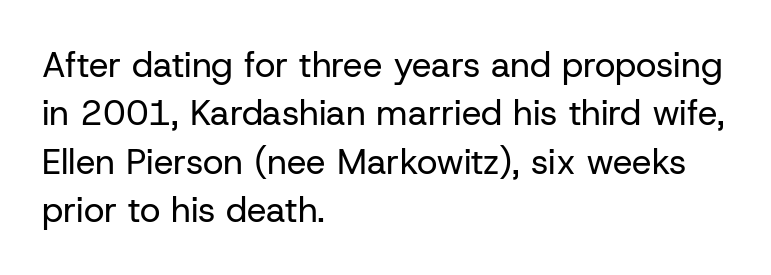
Each letter keeps its own natural width here, so spacing adapts to shape. The space beneath each line is pristine and unruled. Does extra space separate the letters? No, they use regular spacing. The axis of the letterforms is exactly vertical.
